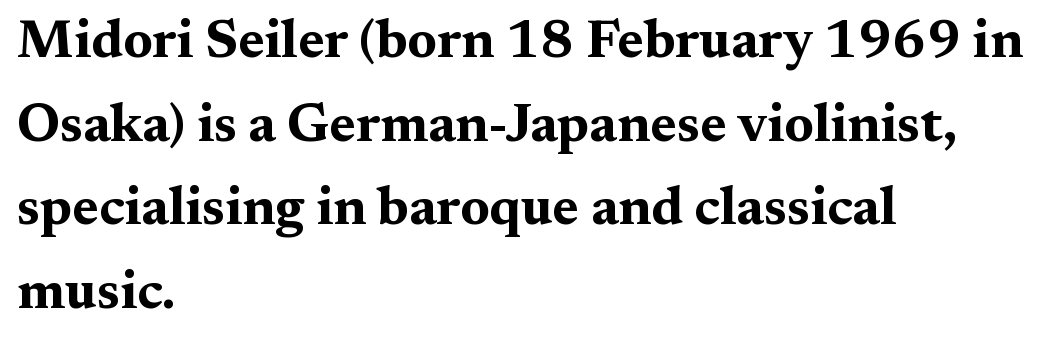
{"serif": "yes", "italic": "no", "bold": "yes", "weight": "bold", "width": "wide", "stroke_contrast": "medium", "x_height": "medium", "monospaced": "no", "underline": "no", "align": "left", "line_spacing": "normal", "line_spacing_ratio": 1.55, "letter_spacing": "normal", "letter_spacing_em": 0.0, "glyph_px": 54}
